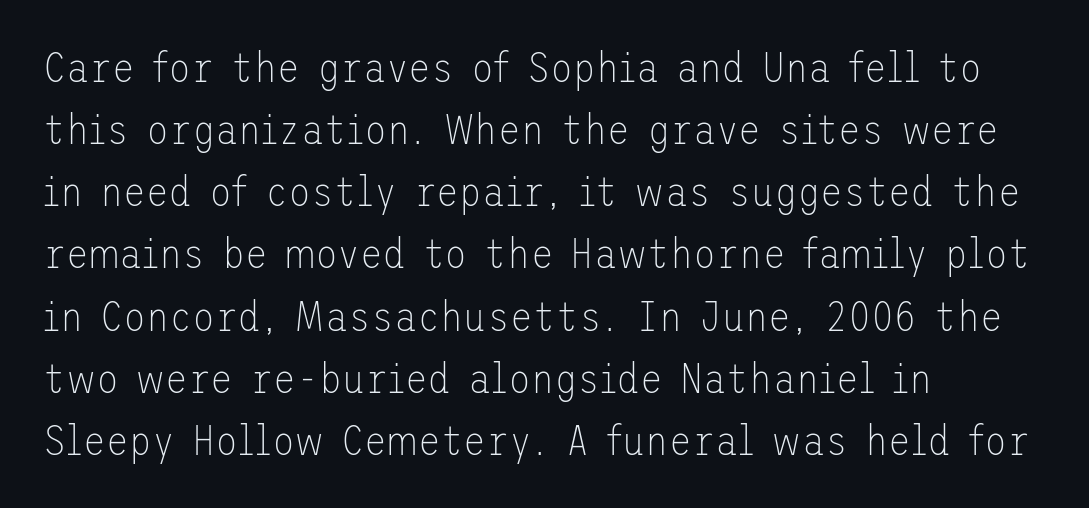
The image shows 42 px thin sans-serif type, upright; set left-aligned, normal line spacing (1.48x), normal letter spacing, not underlined; low stroke contrast and a medium x-height.
